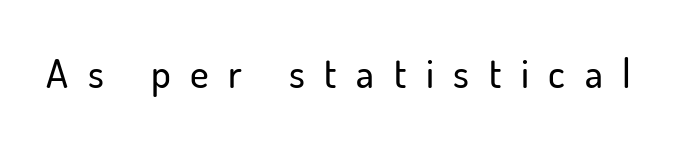
Plain, unruled lines of type. The lettering stays uniformly vertical, giving the passage a roman look. Typographically, this falls in the sans-serif category. There is plenty of visible air inserted between adjacent glyphs. A typesetter would call this proportional, since set widths differ per character.
